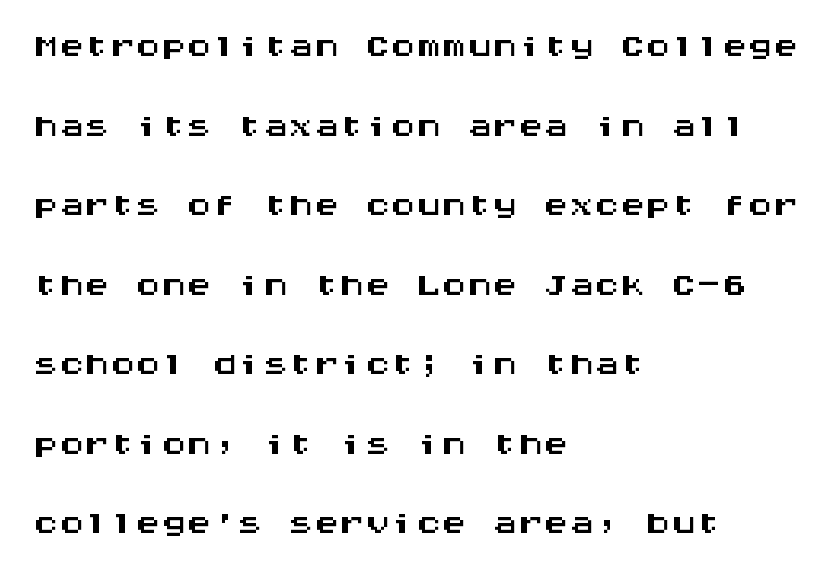
{"serif": "no", "italic": "no", "width": "wide", "stroke_contrast": "medium", "x_height": "large", "monospaced": "yes", "underline": "no", "align": "left", "line_spacing": "normal", "line_spacing_ratio": 1.56, "letter_spacing": "normal", "letter_spacing_em": 0.0, "glyph_px": 51}
